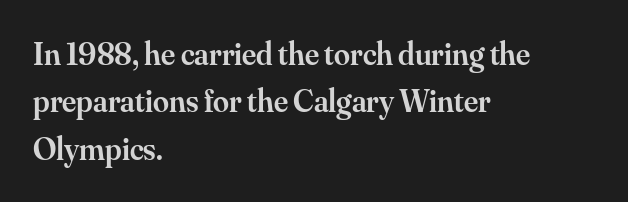
{"serif": "yes", "italic": "no", "bold": "semi", "weight": "semibold", "width": "normal", "stroke_contrast": "medium", "x_height": "small", "monospaced": "no", "underline": "no", "align": "left", "line_spacing": "normal", "line_spacing_ratio": 1.48, "letter_spacing": "normal", "letter_spacing_em": 0.0, "glyph_px": 32}
